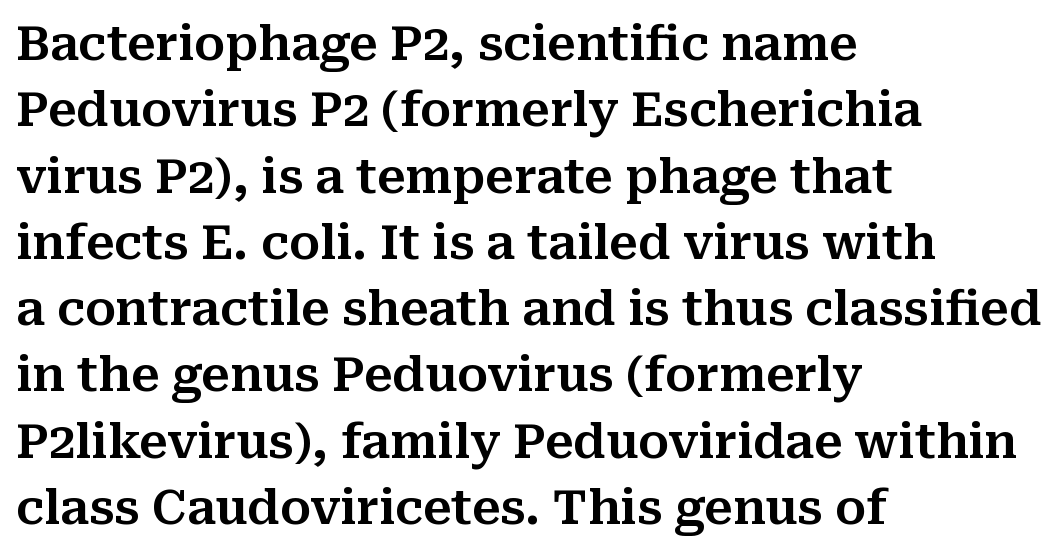
Q: Is the text italic (slanted)? A: No, it is upright.
Q: Is the typeface a serif or a sans-serif typeface? A: Serif.
Q: Is the text underlined? A: No.
Q: How is the paragraph aligned? A: Left-aligned.
Q: Is the spacing between letters normal or unusually wide? A: Normal.
Q: Is the spacing between lines tight, normal or loose? A: Normal.
Q: Width (condensed, normal, or wide)? A: Normal.
Q: Stroke contrast? A: Medium.
Q: x-height? A: Medium.
Q: Monospaced? A: No.
